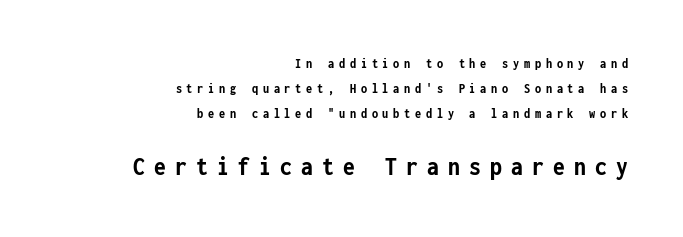
{"italic": "no", "bold": "yes", "underline": "no", "align": "right", "line_spacing_ratio": 1.78, "letter_spacing": "wide", "letter_spacing_em": 0.34, "larger_block": "second", "size_ratio": 1.93, "glyph_px": 27}
